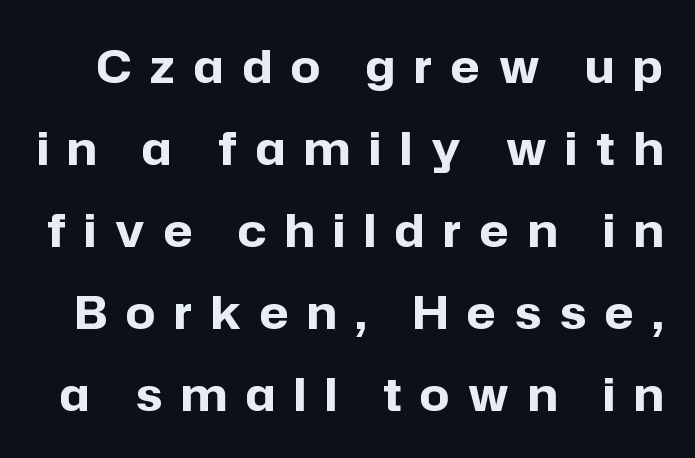
{"serif": "no", "italic": "no", "bold": "yes", "weight": "bold", "width": "normal", "stroke_contrast": "low", "x_height": "medium", "monospaced": "no", "underline": "no", "line_spacing_ratio": 1.78, "letter_spacing": "wide", "letter_spacing_em": 0.41, "glyph_px": 46}
